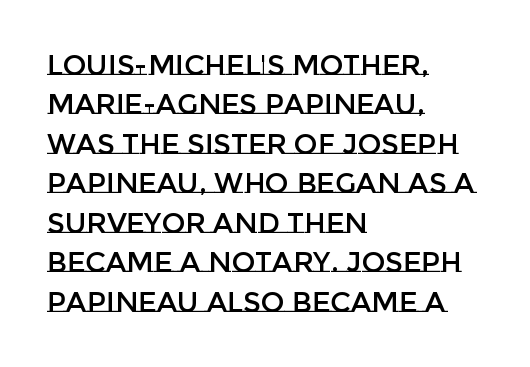
The image shows 28 px text type, upright; set left-aligned, normal line spacing (1.41x), normal letter spacing, not underlined; low stroke contrast and a large x-height.
